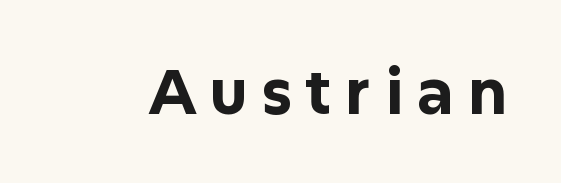
{"serif": "no", "italic": "no", "bold": "yes", "weight": "bold", "width": "normal", "stroke_contrast": "low", "x_height": "medium", "monospaced": "no", "underline": "no", "letter_spacing": "wide", "letter_spacing_em": 0.22, "glyph_px": 62}
